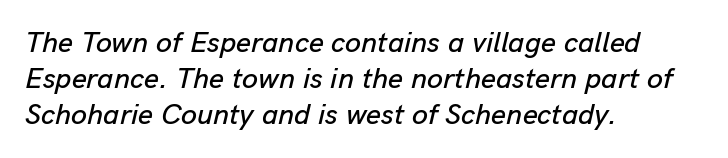
Left-aligned paragraph, ragged on the right. The area under the type is left untouched. Emphasis-style slanted type is in use. Characters follow at the spacing the type designer built in.
